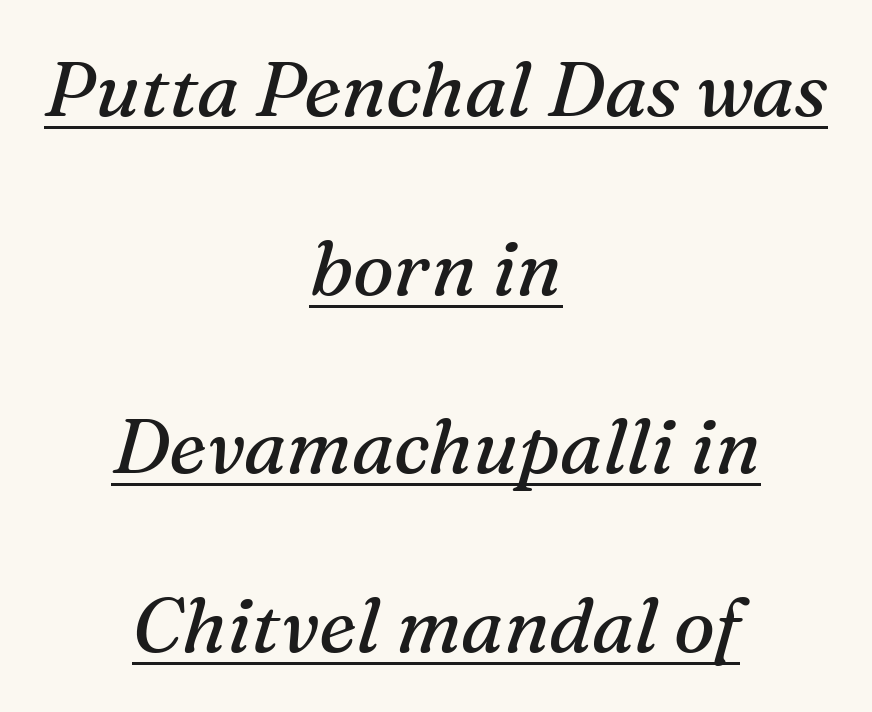
Varying glyph widths throughout — classic text-font behaviour. Casual observation: everything's sitting right in the middle. The lines are spread far apart with generous leading. Weight: not bold — regular or lighter.
